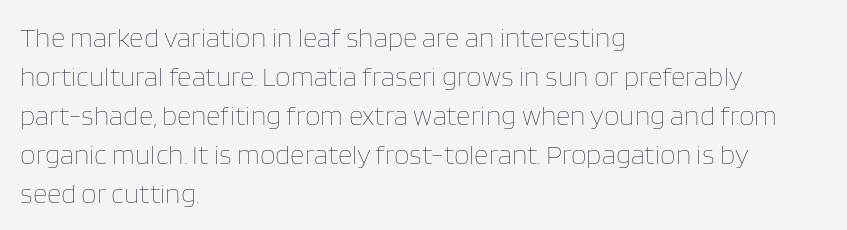
Think standard paragraph weight, or any step lighter than that. The line-height multiplier appears to be the usual default. The typography opts for an upright posture over an oblique one. Think of a printed novel: that variable character pitch is what you see here. Does the copy run flush right? No — it runs flush left. A bare baseline throughout the passage.
